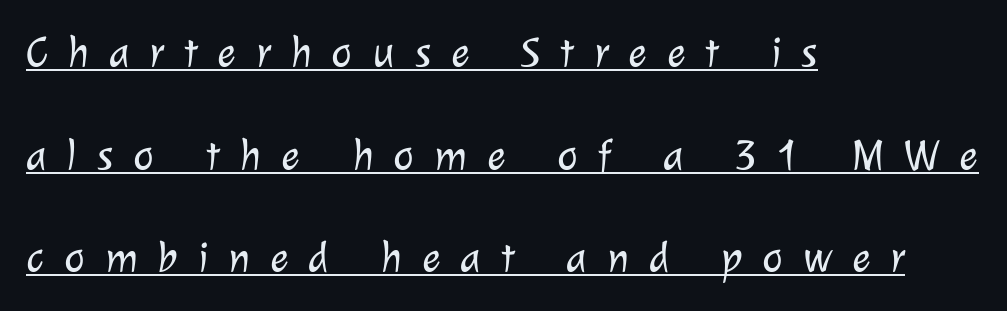
The image shows 44 px light sans-serif type; set left-aligned, loose line spacing (2.33x), unusually wide letter spacing (+0.45 em), underlined; low stroke contrast and a medium x-height.
